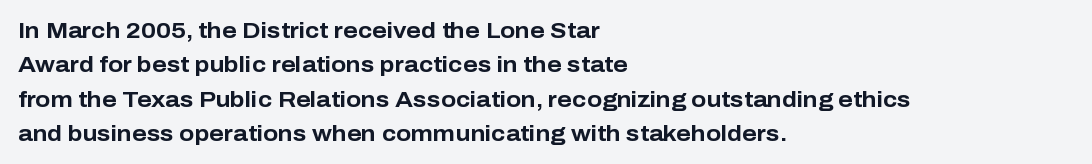
Q: Is the text bold? A: Yes.
Q: Is the text italic (slanted)? A: No, it is upright.
Q: Is the text underlined? A: No.
Q: How is the paragraph aligned? A: Left-aligned.
Q: Is the spacing between letters normal or unusually wide? A: Normal.
Q: Is the spacing between lines tight, normal or loose? A: Normal.
